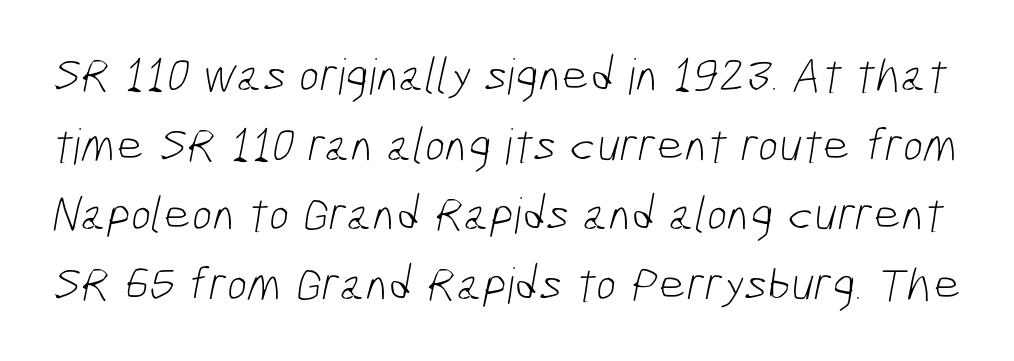
Q: Is the text bold? A: No.
Q: Is the typeface a serif or a sans-serif typeface? A: Sans-serif.
Q: Is the text underlined? A: No.
Q: Is the spacing between letters normal or unusually wide? A: Normal.
Q: Is the spacing between lines tight, normal or loose? A: Normal.
Q: Width (condensed, normal, or wide)? A: Condensed.
Q: Stroke contrast? A: Low.
Q: x-height? A: Medium.
Q: Monospaced? A: No.
